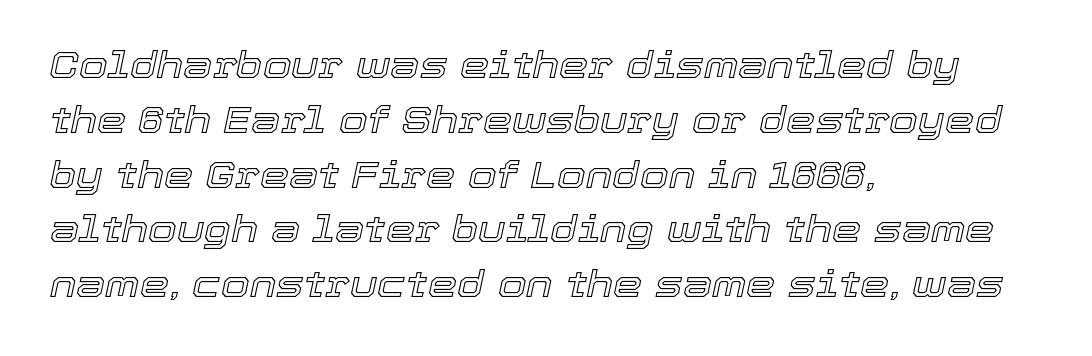
Q: Is the text italic (slanted)? A: Yes, it leans right by about 12 degrees.
Q: Is the text underlined? A: No.
Q: How is the paragraph aligned? A: Left-aligned.
Q: Is the spacing between letters normal or unusually wide? A: Normal.
Q: Is the spacing between lines tight, normal or loose? A: Normal.
Q: Width (condensed, normal, or wide)? A: Normal.
Q: x-height? A: Medium.
Q: Monospaced? A: No.
